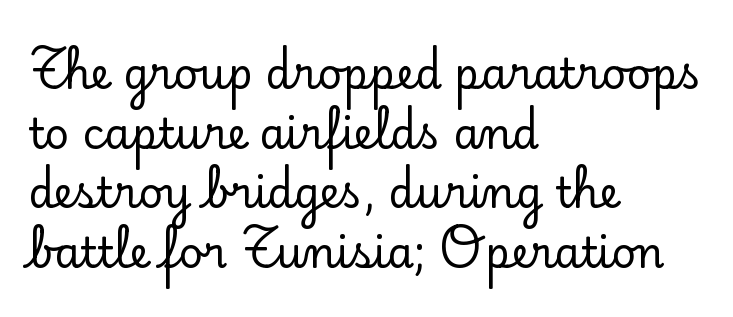
{"serif": "yes", "italic": "no", "width": "normal", "stroke_contrast": "low", "x_height": "small", "monospaced": "no", "underline": "no", "align": "left", "line_spacing": "normal", "line_spacing_ratio": 1.42, "letter_spacing": "normal", "letter_spacing_em": 0.0, "glyph_px": 42}
